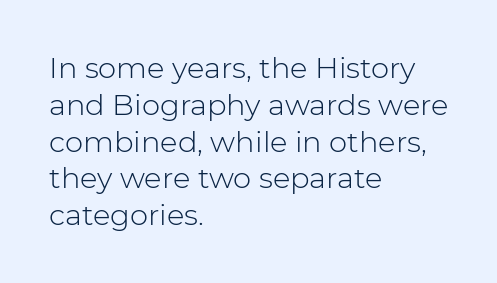
{"serif": "no", "italic": "no", "bold": "no", "weight": "light", "width": "normal", "stroke_contrast": "low", "x_height": "medium", "monospaced": "no", "underline": "no", "align": "left", "line_spacing": "normal", "line_spacing_ratio": 1.27, "letter_spacing": "normal", "letter_spacing_em": 0.0, "glyph_px": 29}
